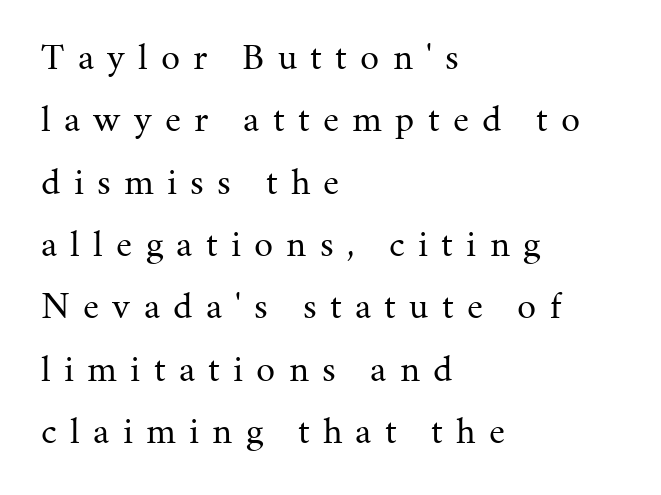
The image shows 38 px regular-weight serif type, upright; set left-aligned, normal line spacing (1.64x), unusually wide letter spacing (+0.35 em), not underlined; medium stroke contrast and a medium x-height.
